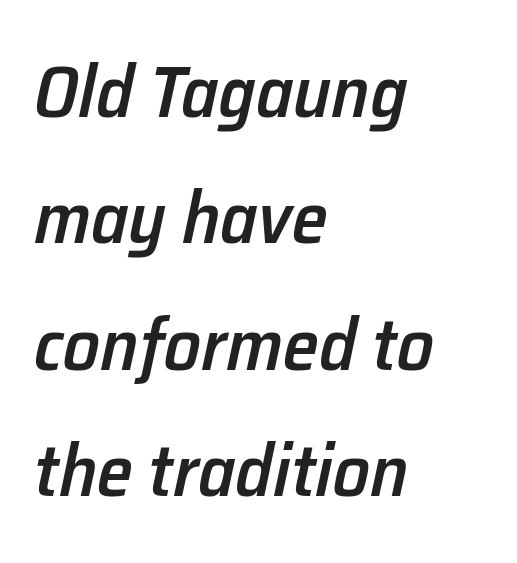
Q: Is the text bold? A: Semi-bold.
Q: Is the text italic (slanted)? A: Yes, it leans right by about 12 degrees.
Q: Is the text underlined? A: No.
Q: How is the paragraph aligned? A: Left-aligned.
Q: Is the spacing between letters normal or unusually wide? A: Normal.
Q: Width (condensed, normal, or wide)? A: Normal.
Q: Stroke contrast? A: Low.
Q: x-height? A: Medium.
Q: Monospaced? A: No.
